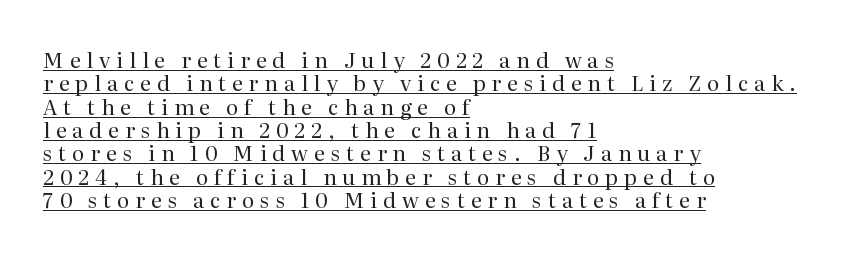
{"italic": "no", "bold": "no", "underline": "yes", "align": "left", "line_spacing": "tight", "line_spacing_ratio": 1.11, "letter_spacing": "wide", "letter_spacing_em": 0.28, "glyph_px": 21}
